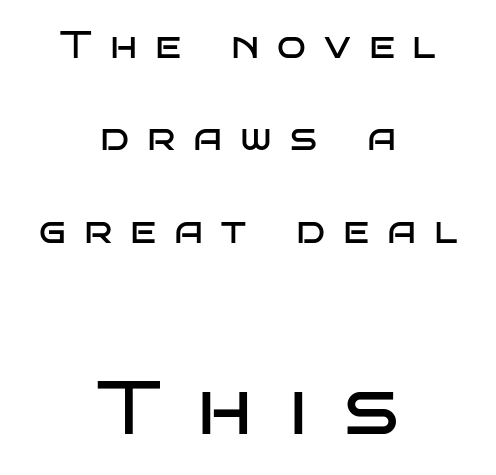
Q: Is the text bold? A: No.
Q: Is the text italic (slanted)? A: No, it is upright.
Q: Is the typeface a serif or a sans-serif typeface? A: Sans-serif.
Q: Is the text underlined? A: No.
Q: How is the paragraph aligned? A: Centered.
Q: Is the spacing between letters normal or unusually wide? A: Unusually wide.
Q: Is the spacing between lines tight, normal or loose? A: Loose.
Q: Which block of text is set in a larger size, the first (top) or the second (bottom)? A: The second (bottom) one.
Q: Width (condensed, normal, or wide)? A: Wide.
Q: Stroke contrast? A: Low.
Q: x-height? A: Large.
Q: Monospaced? A: No.
